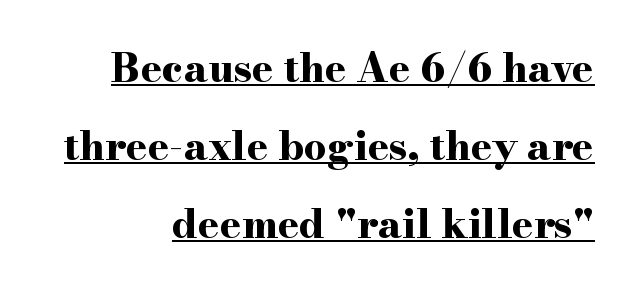
{"serif": "yes", "italic": "no", "bold": "yes", "weight": "bold", "width": "wide", "stroke_contrast": "high", "x_height": "small", "monospaced": "no", "underline": "yes", "line_spacing": "loose", "line_spacing_ratio": 1.95, "letter_spacing": "normal", "letter_spacing_em": 0.0, "glyph_px": 40}
